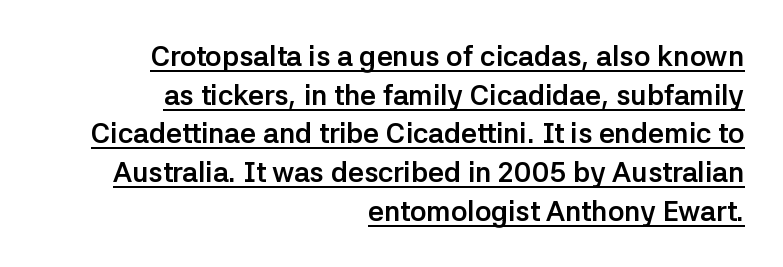
Every character sits straight up, as roman type does. Each letter keeps its own natural width here, so spacing adapts to shape. Short and long lines alike share a common ending point at right. Beneath each row of characters lies a ruled line. Are there feet on the stems? There aren't — it's a sans. Each new line begins a customary step beneath the previous one.
